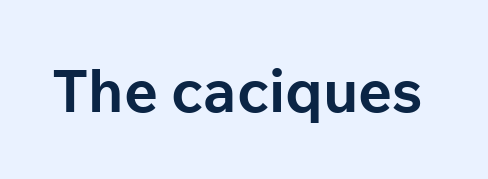
The image shows 59 px bold sans-serif type, upright; set normal letter spacing, not underlined; low stroke contrast and a medium x-height.
